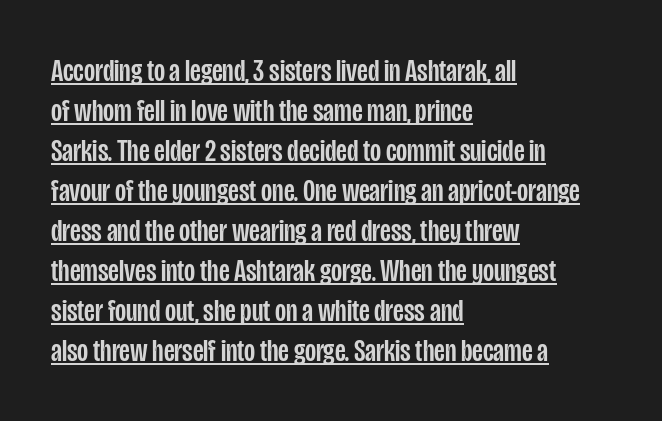
The image shows 32 px condensed sans-serif type, upright; set left-aligned, normal line spacing (1.25x), normal letter spacing, underlined; low stroke contrast and a large x-height.
